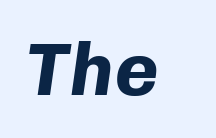
{"italic": "yes", "lean": "right", "slant_degrees": 8, "bold": "yes", "weight": "bold", "width": "normal", "stroke_contrast": "low", "x_height": "medium", "monospaced": "yes", "underline": "no", "letter_spacing": "normal", "letter_spacing_em": 0.0, "glyph_px": 75}
